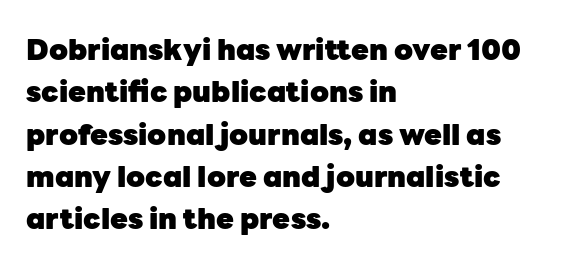
The image shows 29 px heavy sans-serif type, upright; set left-aligned, normal line spacing (1.46x), normal letter spacing, not underlined; low stroke contrast and a medium x-height.
